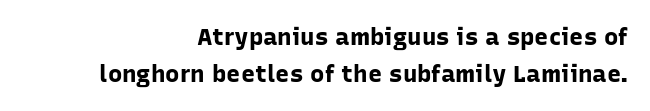
Glance below the letters and you will spot only blank space. Posture: straight, roman, zero tilt. Is the block centered? No — it sits flush against the right margin. Pretty heavy lettering here — definitely bold. This sample keeps an unexceptional amount of space between lines. Honestly, the letter spacing is just normal — you wouldn't notice it.
